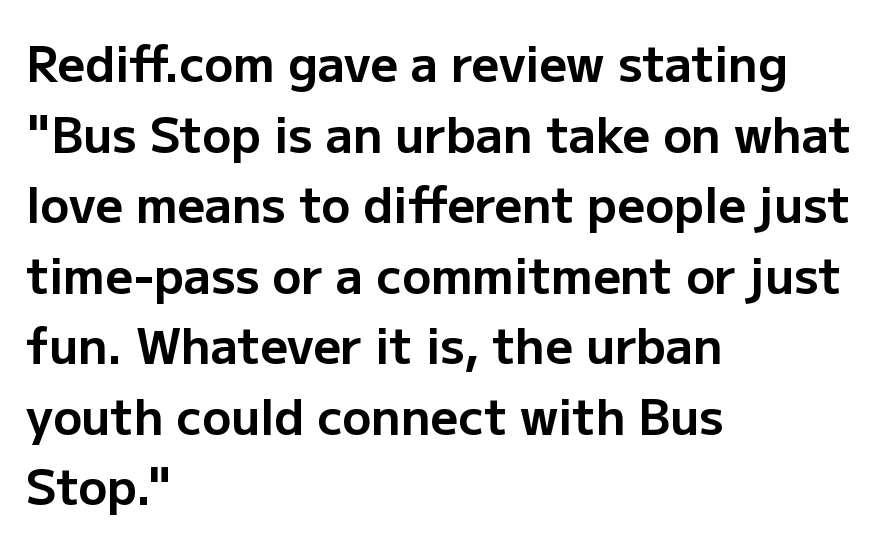
The image shows 48 px bold sans-serif type, upright; set left-aligned, normal line spacing (1.47x), normal letter spacing, not underlined; low stroke contrast and a medium x-height.
